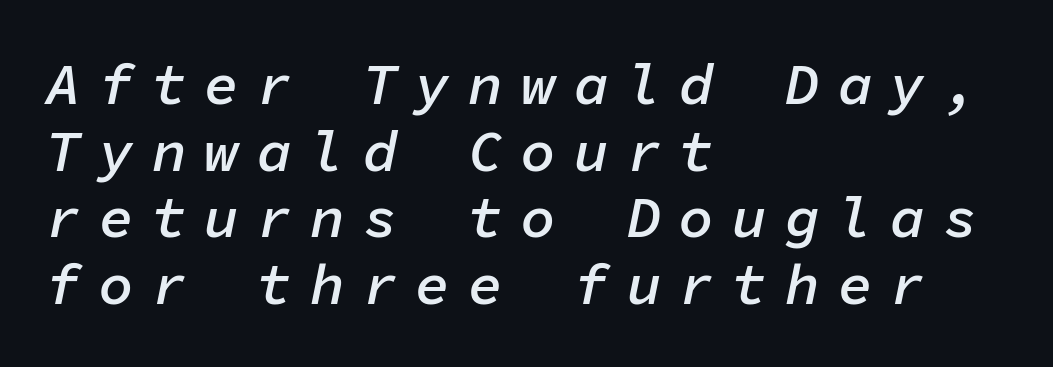
{"italic": "yes", "lean": "right", "slant_degrees": 11, "bold": "semi", "weight": "semibold", "width": "normal", "stroke_contrast": "low", "x_height": "medium", "monospaced": "yes", "underline": "no", "align": "left", "line_spacing": "tight", "line_spacing_ratio": 1.15, "letter_spacing": "wide", "letter_spacing_em": 0.31, "glyph_px": 58}
